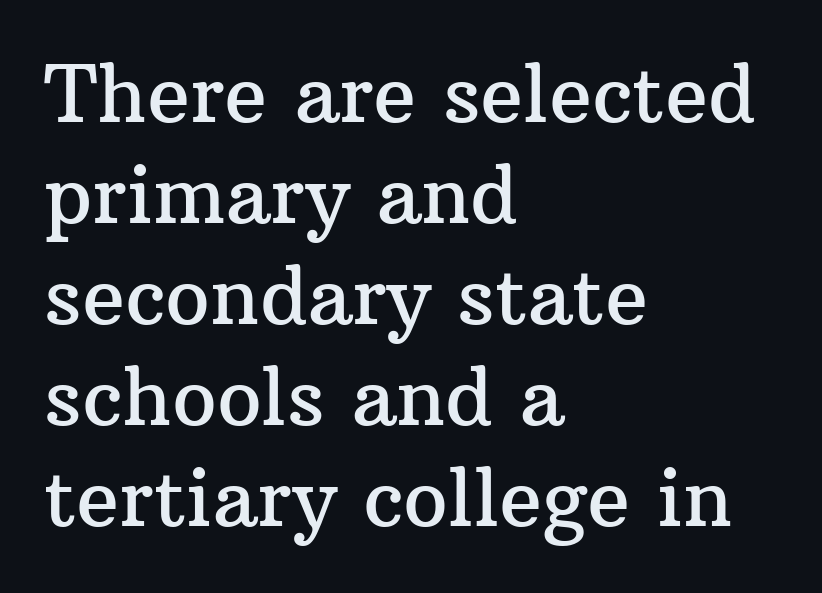
{"serif": "yes", "italic": "no", "width": "normal", "stroke_contrast": "medium", "x_height": "medium", "monospaced": "no", "underline": "no", "align": "left", "line_spacing": "normal", "line_spacing_ratio": 1.28, "letter_spacing": "normal", "letter_spacing_em": 0.0, "glyph_px": 79}
